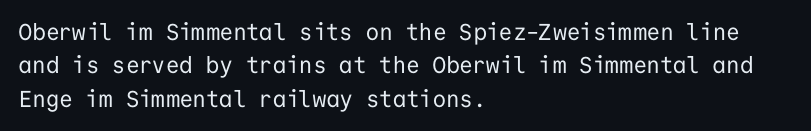
Q: Is the text bold? A: No.
Q: Is the text italic (slanted)? A: No, it is upright.
Q: Is the text underlined? A: No.
Q: How is the paragraph aligned? A: Left-aligned.
Q: Is the spacing between letters normal or unusually wide? A: Normal.
Q: Is the spacing between lines tight, normal or loose? A: Normal.
